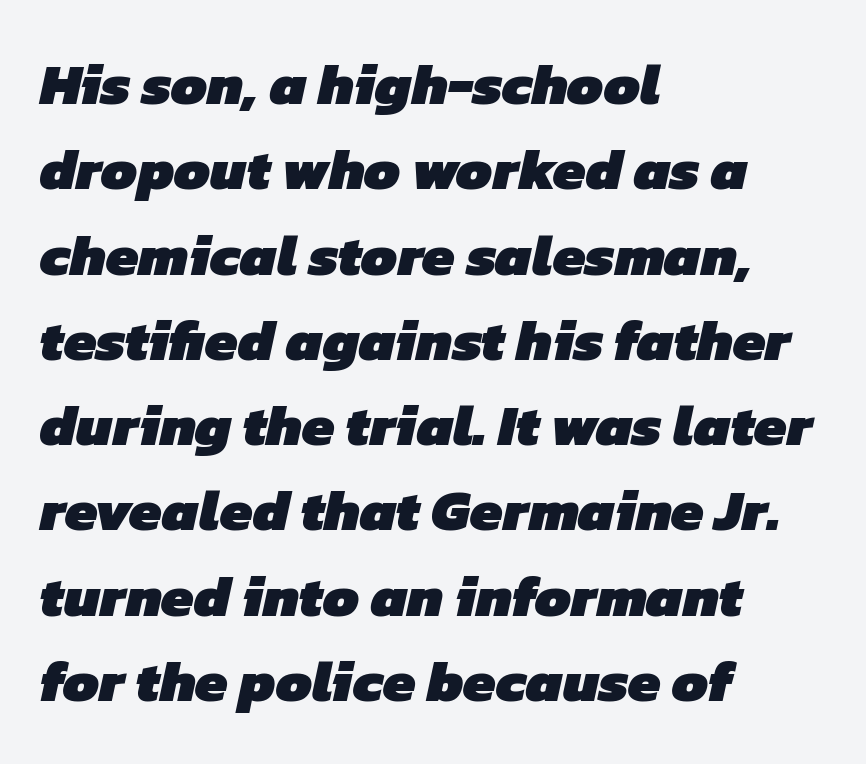
Short note: letters normally spaced. The passage shown is not underscored anywhere. The rendering anchors every line to the left-hand side. The passage shown is emphatically bold.
